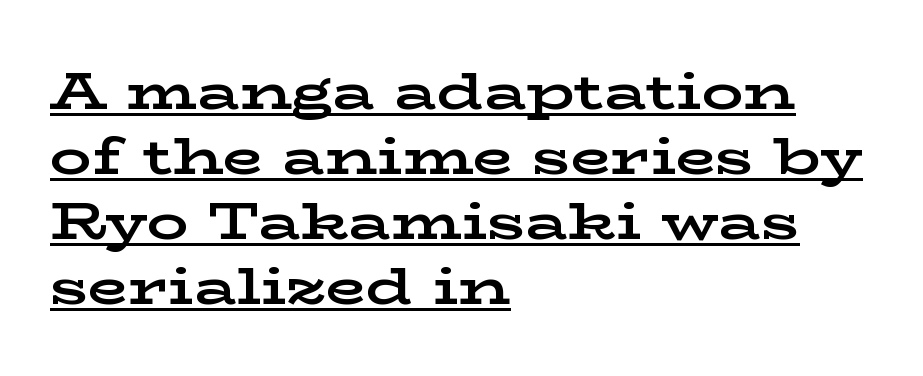
{"serif": "yes", "italic": "no", "bold": "yes", "weight": "bold", "width": "wide", "stroke_contrast": "low", "x_height": "medium", "monospaced": "no", "underline": "yes", "align": "left", "line_spacing": "normal", "line_spacing_ratio": 1.25, "letter_spacing": "normal", "letter_spacing_em": 0.0, "glyph_px": 52}
